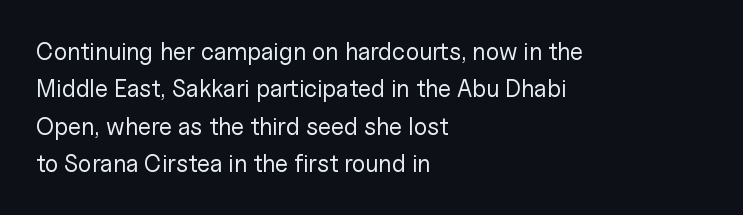
The image shows 24 px text type, upright; set left-aligned, normal line spacing (1.56x), normal letter spacing, not underlined.
